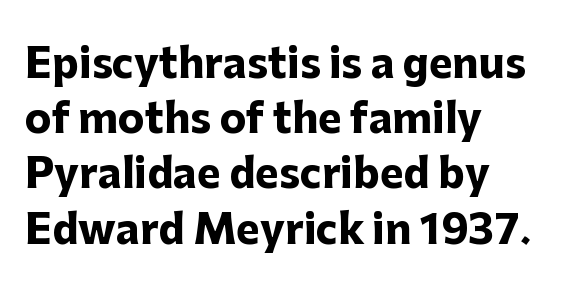
The image shows 40 px heavy sans-serif type, upright; set left-aligned, normal line spacing (1.38x), normal letter spacing, not underlined; low stroke contrast and a medium x-height.
